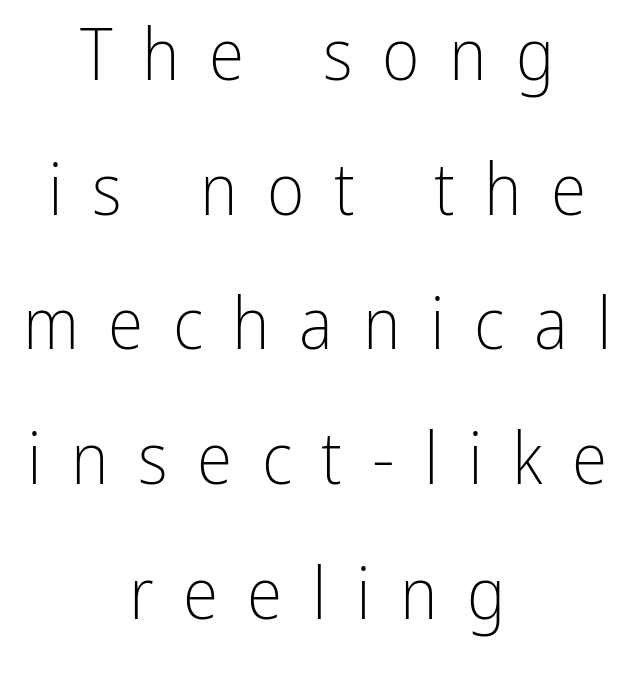
The image shows 72 px light, condensed sans-serif type, upright; set centered, line spacing 1.87x, unusually wide letter spacing (+0.41 em), not underlined; low stroke contrast and a medium x-height.
